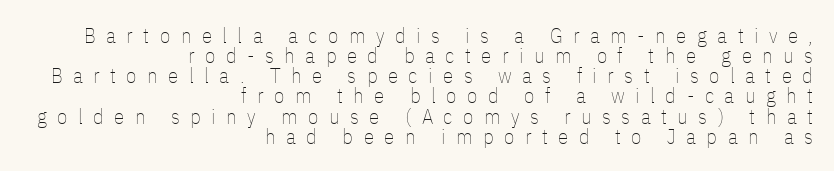
The typeface has the unassuming heft of standard copy or less. Notice how the passage keeps a crisp vertical edge on the right only. This is the regular roman posture of the typeface. The string is rendered with underlining switched off. Words appear elongated and porous because spacing is wide.
